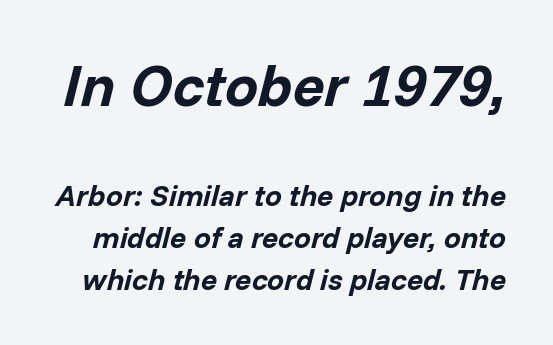
Q: Is the text bold? A: Yes.
Q: Is the text italic (slanted)? A: Yes, it leans right by about 14 degrees.
Q: Is the text underlined? A: No.
Q: Is the spacing between letters normal or unusually wide? A: Normal.
Q: Is the spacing between lines tight, normal or loose? A: Normal.
Q: Which block of text is set in a larger size, the first (top) or the second (bottom)? A: The first (top) one.
Q: Width (condensed, normal, or wide)? A: Normal.
Q: Stroke contrast? A: Low.
Q: x-height? A: Medium.
Q: Monospaced? A: No.
